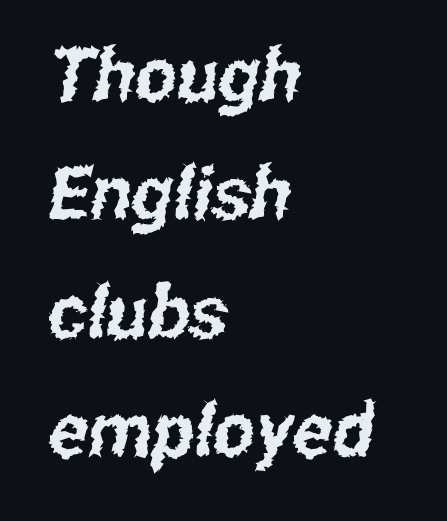
Q: Is the typeface a serif or a sans-serif typeface? A: Sans-serif.
Q: Is the text underlined? A: No.
Q: How is the paragraph aligned? A: Left-aligned.
Q: Is the spacing between letters normal or unusually wide? A: Normal.
Q: Is the spacing between lines tight, normal or loose? A: Normal.
Q: Width (condensed, normal, or wide)? A: Condensed.
Q: Stroke contrast? A: Low.
Q: x-height? A: Medium.
Q: Monospaced? A: No.
